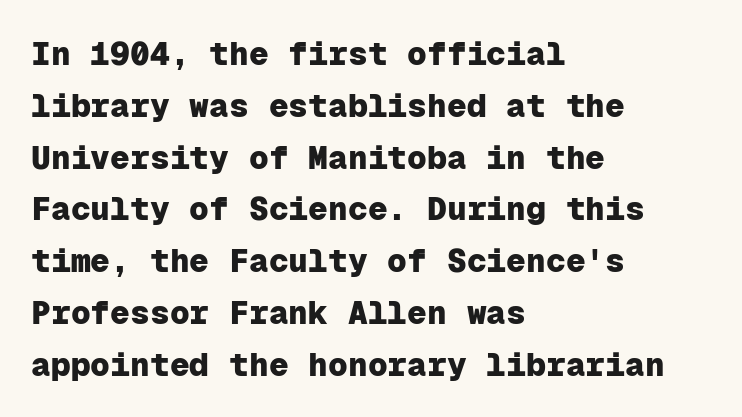
{"serif": "no", "italic": "no", "bold": "yes", "weight": "heavy", "width": "normal", "stroke_contrast": "low", "x_height": "medium", "monospaced": "yes", "underline": "no", "align": "left", "line_spacing": "normal", "line_spacing_ratio": 1.57, "letter_spacing": "normal", "letter_spacing_em": 0.0, "glyph_px": 33}
